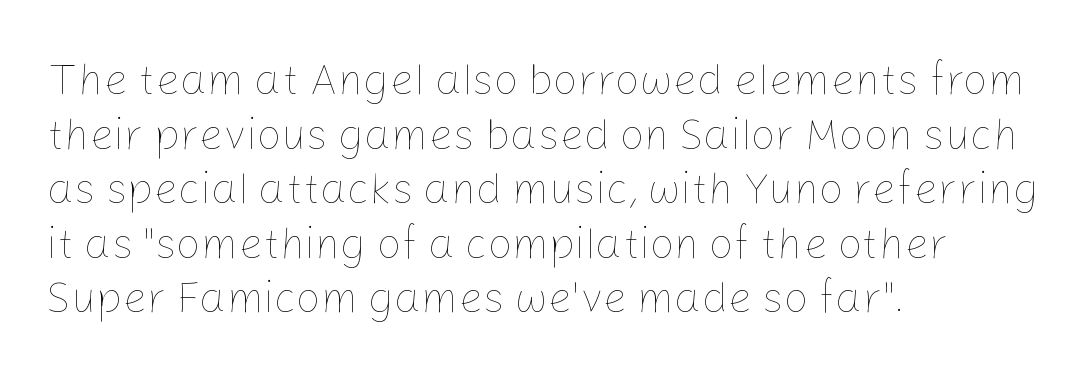
The leading is moderate, giving the passage an even texture. Underline: absent. The tracking reads as untouched default to a designer's eye. On a weight scale, this lands at 450 or below. The rag falls on the right side of this text block.
